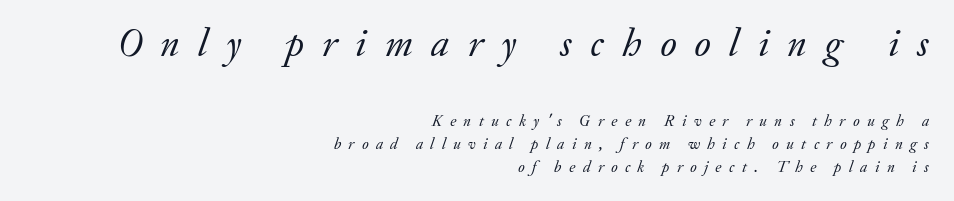
The image shows 40 px regular-weight serif type, italic (leaning right); set right-aligned, normal line spacing (1.41x), unusually wide letter spacing (+0.46 em), not underlined; the first (top) block is 2.5x larger; low stroke contrast and a small x-height.
